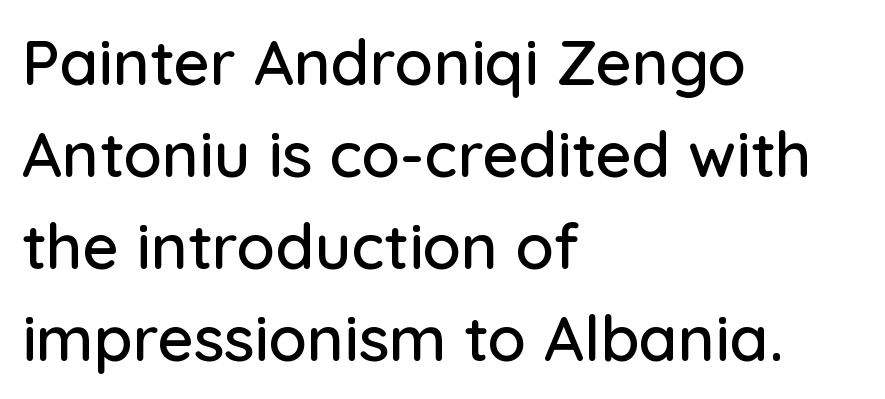
The face used here is proportionally spaced, like ordinary book or web type. Students, observe: this is what conventionally led text looks like. The font family rendered here belongs to the sans-serif group. The typesetter chose a ragged-right arrangement here. In terms of letterspacing, this is plain default setting. Do the letters lean? They stand straight.
